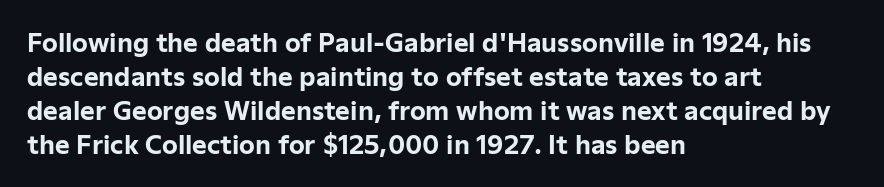
Just letters on the line, the space beneath them empty. No italicization has been applied; the sample stays upright. The rows are spaced the way most documents space them. The glyphs have the mass of a bold cut. Look at the tracking — it's just the regular setting, nothing added. Each line starts at the same left margin while the right side varies.
